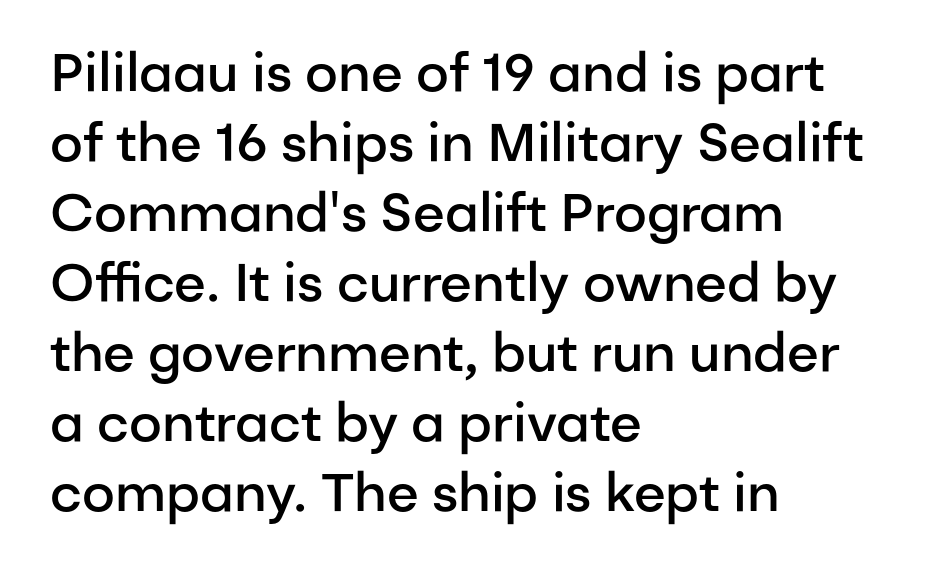
{"serif": "no", "italic": "no", "bold": "semi", "weight": "semibold", "width": "normal", "stroke_contrast": "low", "x_height": "medium", "monospaced": "no", "underline": "no", "align": "left", "line_spacing": "normal", "line_spacing_ratio": 1.32, "letter_spacing": "normal", "letter_spacing_em": 0.0, "glyph_px": 53}
